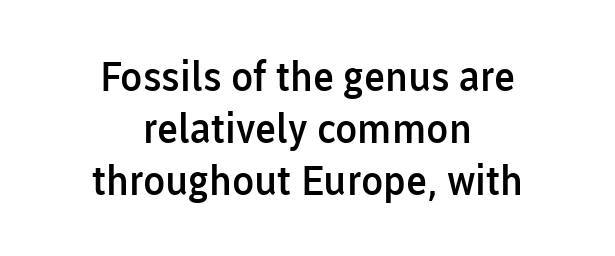
Q: Is the text bold? A: Semi-bold.
Q: Is the text italic (slanted)? A: No, it is upright.
Q: Is the typeface a serif or a sans-serif typeface? A: Sans-serif.
Q: Is the text underlined? A: No.
Q: How is the paragraph aligned? A: Centered.
Q: Is the spacing between letters normal or unusually wide? A: Normal.
Q: Is the spacing between lines tight, normal or loose? A: Normal.
Q: Width (condensed, normal, or wide)? A: Normal.
Q: Stroke contrast? A: Low.
Q: x-height? A: Medium.
Q: Monospaced? A: No.
